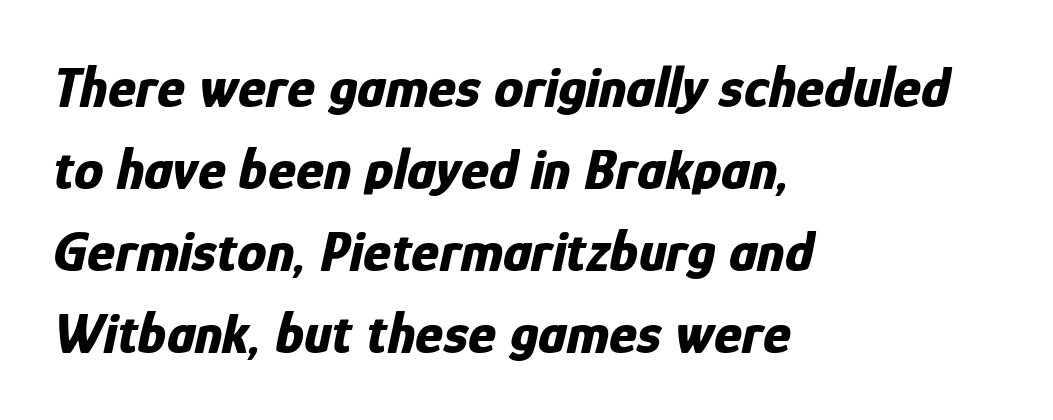
The image shows 59 px bold, condensed type, italic (leaning right); set left-aligned, normal line spacing (1.39x), normal letter spacing, not underlined; low stroke contrast and a medium x-height.
